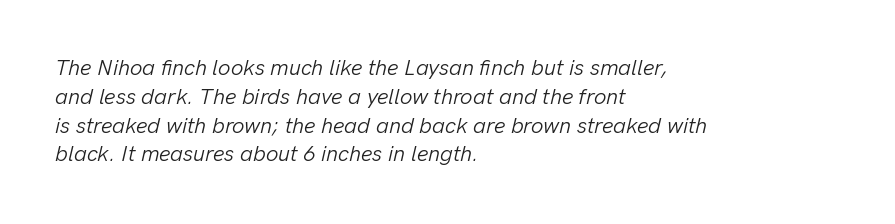
The face looks like a standard text weight, possibly lighter. Characters follow at the spacing the type designer built in. Short and long lines alike share a common starting point at left. Regular leading. Letters rest on an invisible, unmarked baseline. The whole block is typeset with a tilt.
